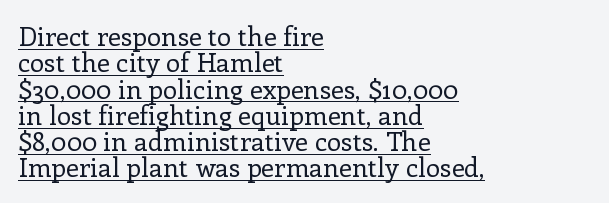
Q: Is the text bold? A: No.
Q: Is the text italic (slanted)? A: No, it is upright.
Q: Is the text underlined? A: Yes.
Q: How is the paragraph aligned? A: Left-aligned.
Q: Is the spacing between letters normal or unusually wide? A: Normal.
Q: Is the spacing between lines tight, normal or loose? A: Tight.
